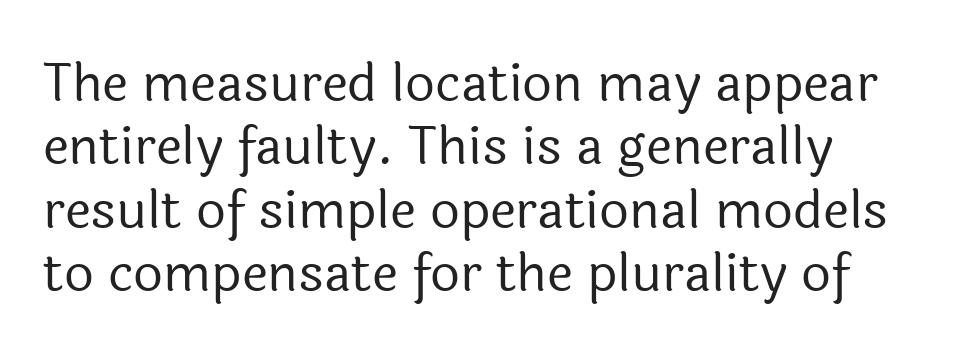
{"serif": "no", "italic": "no", "bold": "no", "weight": "regular", "width": "normal", "x_height": "medium", "monospaced": "no", "underline": "no", "line_spacing_ratio": 1.22, "letter_spacing": "normal", "letter_spacing_em": 0.0, "glyph_px": 52}
